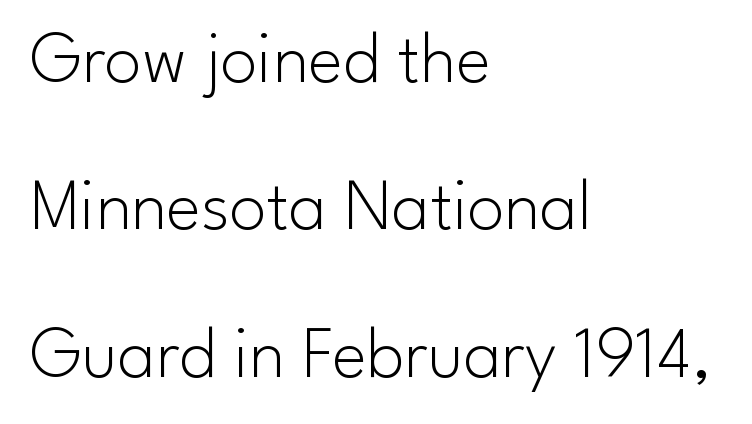
Q: Is the text bold? A: No.
Q: Is the text italic (slanted)? A: No, it is upright.
Q: Is the typeface a serif or a sans-serif typeface? A: Sans-serif.
Q: Is the text underlined? A: No.
Q: How is the paragraph aligned? A: Left-aligned.
Q: Is the spacing between letters normal or unusually wide? A: Normal.
Q: Is the spacing between lines tight, normal or loose? A: Loose.
Q: Width (condensed, normal, or wide)? A: Normal.
Q: Stroke contrast? A: Low.
Q: x-height? A: Small.
Q: Monospaced? A: No.
